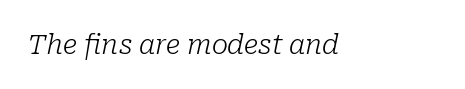
Compared with a typical body face, this is equally light or lighter still. The words here are not underlined. Each word holds together tightly as a unit, with standard inter-letter gaps. The rendering applies a slant to the glyphs.
